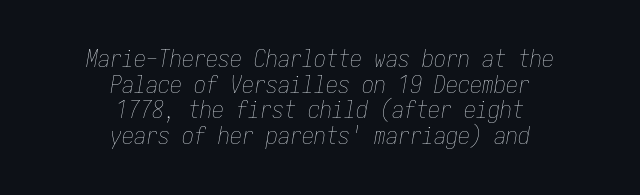
Q: Is the text bold? A: No.
Q: Is the text italic (slanted)? A: Yes, it leans right by about 10 degrees.
Q: Is the text underlined? A: No.
Q: How is the paragraph aligned? A: Centered.
Q: Is the spacing between letters normal or unusually wide? A: Normal.
Q: Is the spacing between lines tight, normal or loose? A: Tight.
